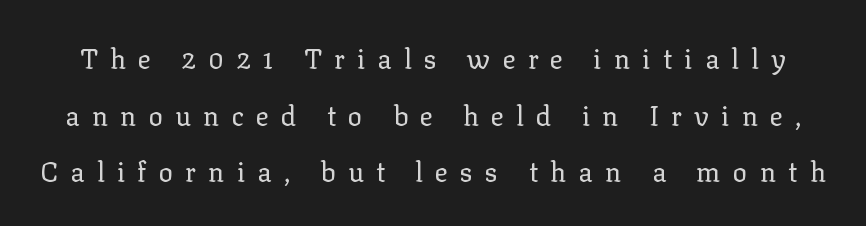
Q: Is the text bold? A: No.
Q: Is the text italic (slanted)? A: No, it is upright.
Q: Is the text underlined? A: No.
Q: Is the spacing between letters normal or unusually wide? A: Unusually wide.
Q: Is the spacing between lines tight, normal or loose? A: Loose.
